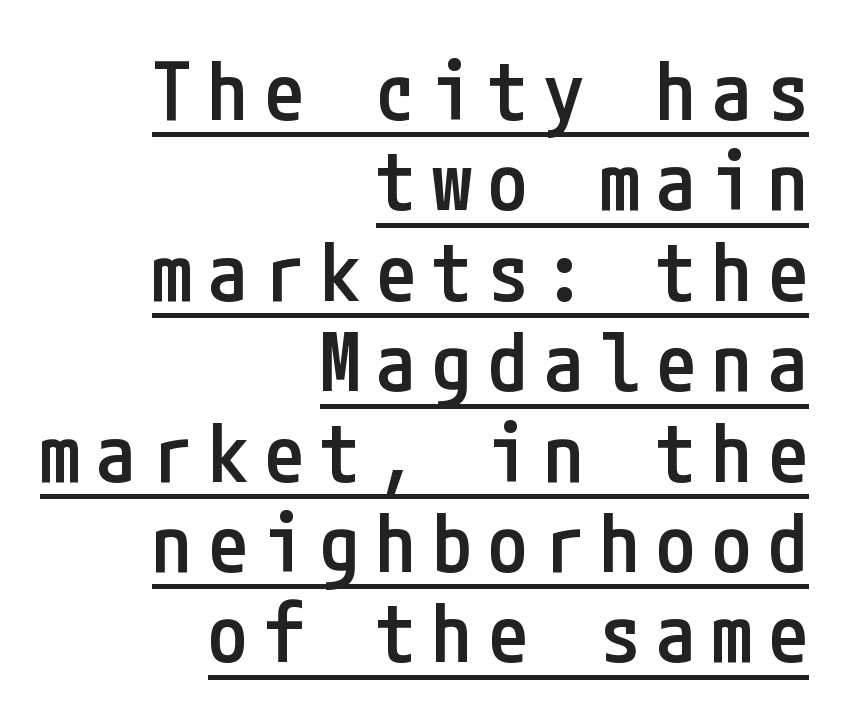
Q: Is the text bold? A: Semi-bold.
Q: Is the text italic (slanted)? A: No, it is upright.
Q: Is the typeface a serif or a sans-serif typeface? A: Sans-serif.
Q: Is the text underlined? A: Yes.
Q: How is the paragraph aligned? A: Right-aligned.
Q: Is the spacing between letters normal or unusually wide? A: Unusually wide.
Q: Is the spacing between lines tight, normal or loose? A: Tight.
Q: Width (condensed, normal, or wide)? A: Condensed.
Q: Stroke contrast? A: Low.
Q: x-height? A: Medium.
